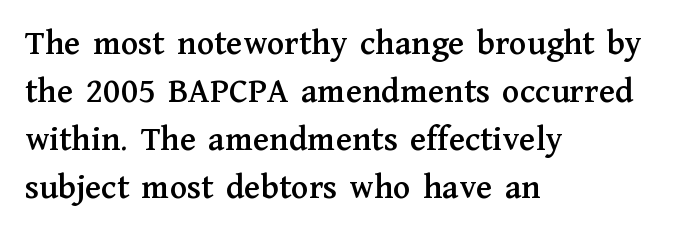
The image shows 36 px serif type, upright; set left-aligned, normal line spacing (1.33x), normal letter spacing, not underlined; medium stroke contrast and a medium x-height.
